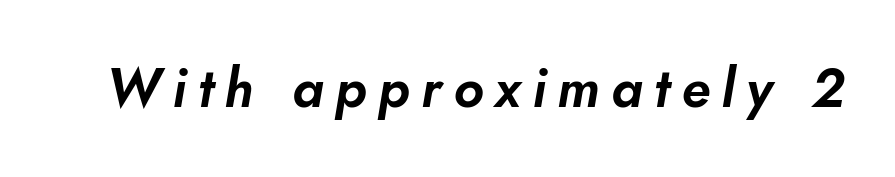
Would a proofreader flag this as italicized? Yes. Check the space under the baseline: it is left empty. Varying glyph widths throughout — classic text-font behaviour. Compared with typical body copy, the letter spacing here is much looser.
